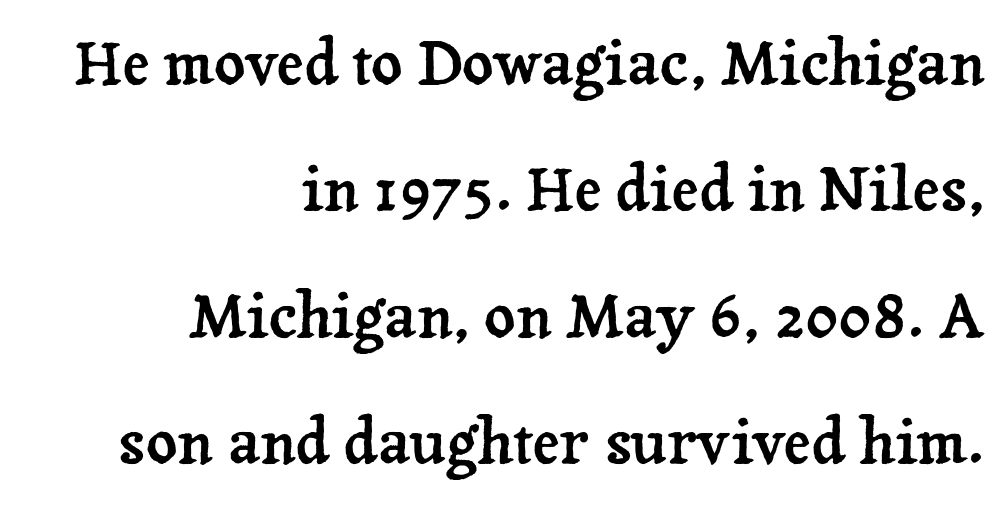
The image shows 61 px serif type, upright; set right-aligned, loose line spacing (2.07x), normal letter spacing, not underlined; low stroke contrast and a medium x-height.
